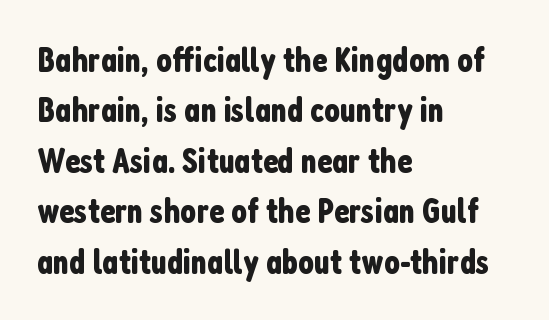
The image shows 35 px condensed sans-serif type, upright; set left-aligned, normal line spacing (1.44x), normal letter spacing, not underlined; low stroke contrast and a medium x-height.
